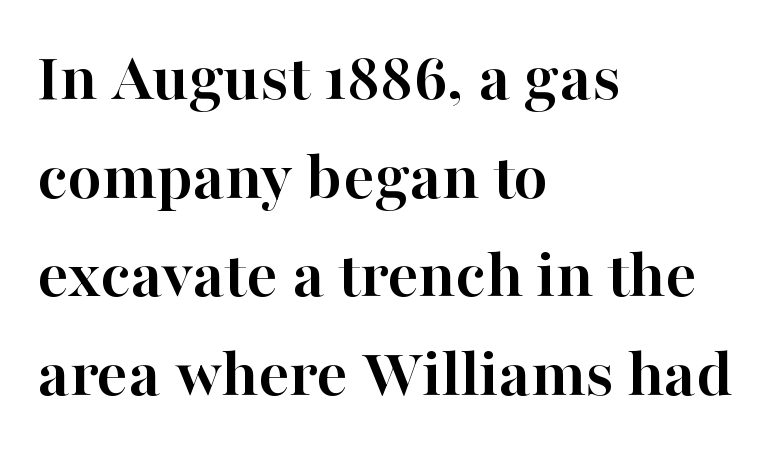
Q: Is the text bold? A: Yes.
Q: Is the text italic (slanted)? A: No, it is upright.
Q: Is the typeface a serif or a sans-serif typeface? A: Serif.
Q: Is the text underlined? A: No.
Q: How is the paragraph aligned? A: Left-aligned.
Q: Is the spacing between letters normal or unusually wide? A: Normal.
Q: Is the spacing between lines tight, normal or loose? A: Normal.
Q: Width (condensed, normal, or wide)? A: Normal.
Q: Stroke contrast? A: High.
Q: x-height? A: Medium.
Q: Monospaced? A: No.
